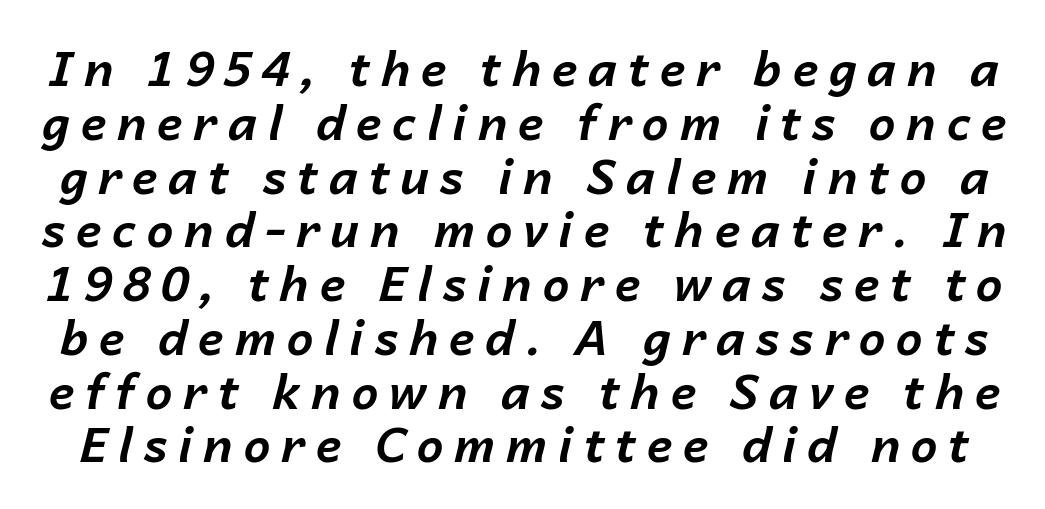
{"italic": "yes", "lean": "right", "slant_degrees": 14, "bold": "yes", "weight": "bold", "width": "normal", "stroke_contrast": "low", "x_height": "medium", "monospaced": "no", "underline": "no", "line_spacing": "tight", "line_spacing_ratio": 1.12, "letter_spacing": "wide", "letter_spacing_em": 0.22, "glyph_px": 48}
